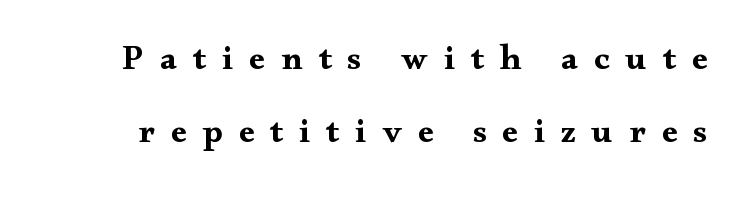
{"serif": "yes", "italic": "no", "bold": "yes", "weight": "bold", "width": "wide", "stroke_contrast": "medium", "x_height": "small", "monospaced": "no", "underline": "no", "line_spacing": "loose", "line_spacing_ratio": 2.1, "letter_spacing": "wide", "letter_spacing_em": 0.46, "glyph_px": 35}
